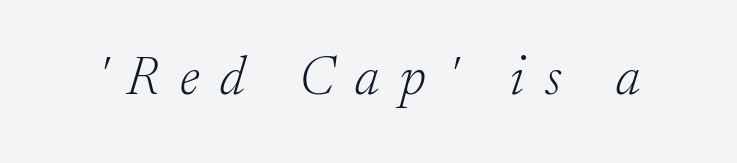
{"serif": "yes", "italic": "yes", "lean": "right", "slant_degrees": 17, "bold": "no", "weight": "light", "width": "normal", "stroke_contrast": "low", "x_height": "small", "monospaced": "no", "underline": "no", "letter_spacing": "wide", "letter_spacing_em": 0.39, "glyph_px": 54}
